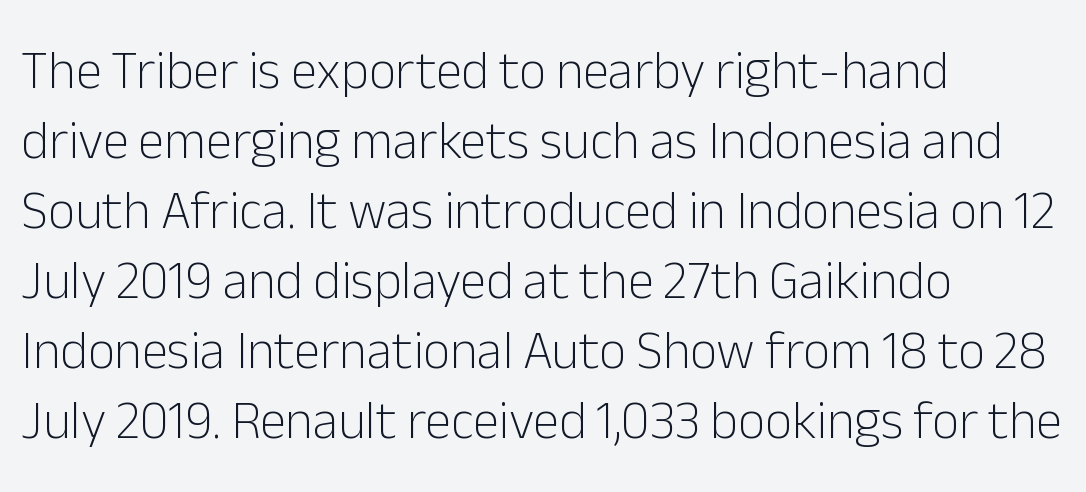
{"serif": "no", "italic": "no", "bold": "no", "weight": "light", "width": "normal", "stroke_contrast": "low", "x_height": "medium", "monospaced": "no", "underline": "no", "align": "left", "line_spacing": "normal", "line_spacing_ratio": 1.32, "letter_spacing": "normal", "letter_spacing_em": 0.0, "glyph_px": 53}
